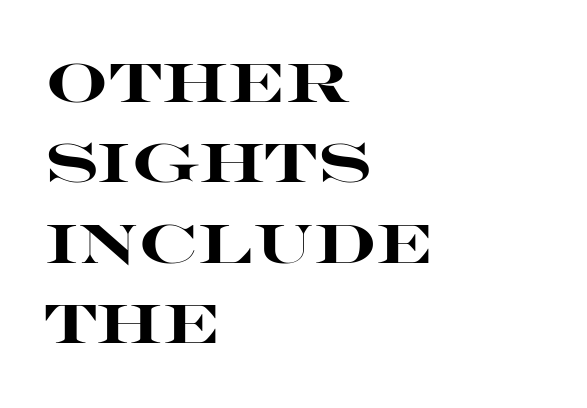
Compared with an ordinary text face, these strokes are far heavier — a full bold. Just letters on the line, the space beneath them empty. Line spacing here is normal. A roman cut, with each character standing at attention.
